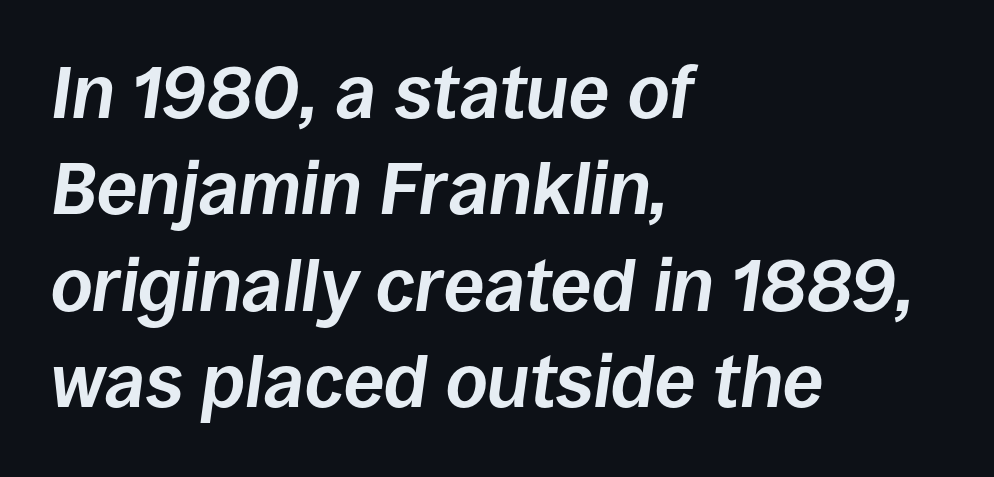
Q: Is the text bold? A: Yes.
Q: Is the text italic (slanted)? A: Yes, it leans right by about 8 degrees.
Q: Is the text underlined? A: No.
Q: How is the paragraph aligned? A: Left-aligned.
Q: Is the spacing between letters normal or unusually wide? A: Normal.
Q: Is the spacing between lines tight, normal or loose? A: Normal.
Q: Width (condensed, normal, or wide)? A: Normal.
Q: Stroke contrast? A: Low.
Q: x-height? A: Large.
Q: Monospaced? A: No.
